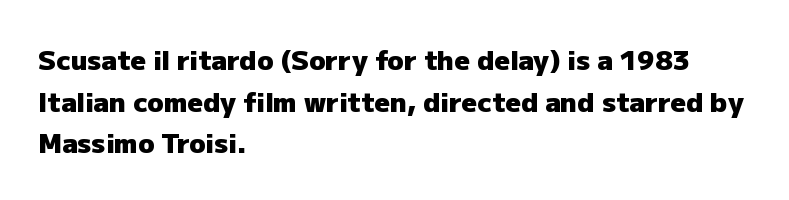
{"italic": "no", "bold": "yes", "underline": "no", "align": "left", "line_spacing": "normal", "line_spacing_ratio": 1.54, "letter_spacing": "normal", "letter_spacing_em": 0.0, "glyph_px": 27}
